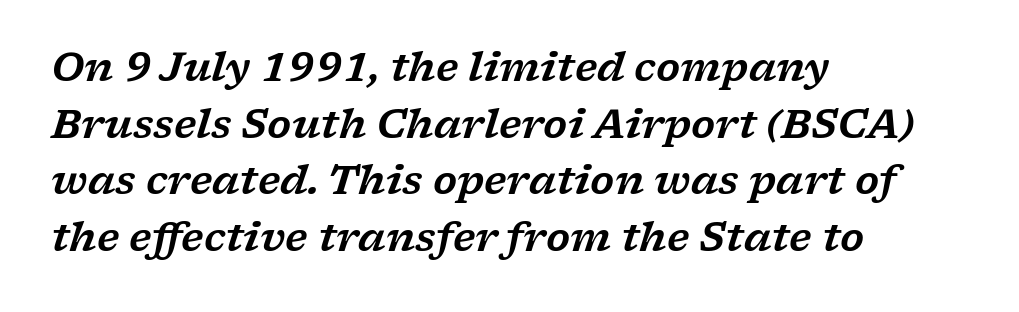
The image shows 39 px wide serif type, italic (leaning right); set left-aligned, normal line spacing (1.45x), normal letter spacing, not underlined; low stroke contrast and a medium x-height.
